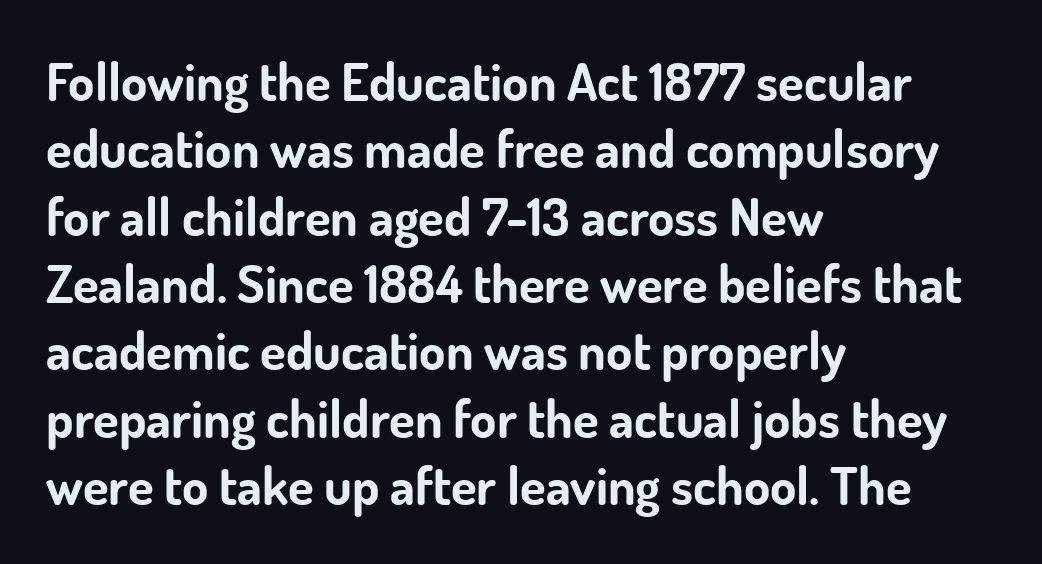
The image shows 53 px bold sans-serif type, upright; set left-aligned, normal line spacing (1.27x), normal letter spacing, not underlined; low stroke contrast and a small x-height.
